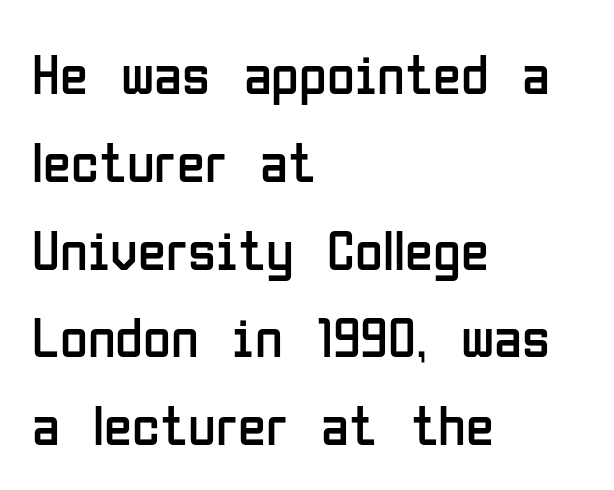
Teacher's note: observe the even left margin — that is flush-left alignment. Whoever set this chose a conventional vertical rhythm. The strokes are not fattened; the text isn't bold. The passage shown is not underscored anywhere. The letters sit at their default tracking, neither squeezed nor spread.
